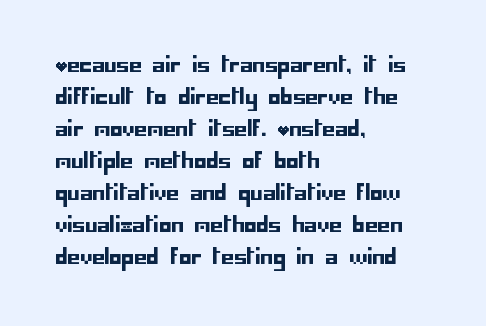
Posture: straight, roman, zero tilt. The ragged edge is on the right, which tells us the setting is flush left. The words here are not underlined. Inter-character spacing is left at the font's built-in metrics. What's the leading like? Ordinary, nothing unusual.
